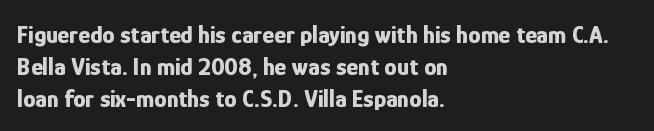
Q: Is the text bold? A: Yes.
Q: Is the text italic (slanted)? A: No, it is upright.
Q: Is the text underlined? A: No.
Q: How is the paragraph aligned? A: Left-aligned.
Q: Is the spacing between letters normal or unusually wide? A: Normal.
Q: Is the spacing between lines tight, normal or loose? A: Normal.
